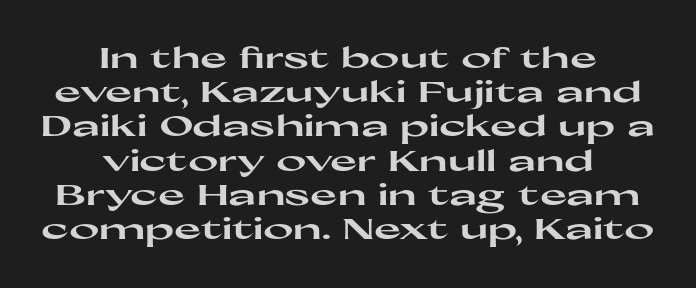
Q: Is the text bold? A: Yes.
Q: Is the text italic (slanted)? A: No, it is upright.
Q: Is the typeface a serif or a sans-serif typeface? A: Sans-serif.
Q: Is the text underlined? A: No.
Q: How is the paragraph aligned? A: Centered.
Q: Is the spacing between letters normal or unusually wide? A: Normal.
Q: Width (condensed, normal, or wide)? A: Wide.
Q: Stroke contrast? A: High.
Q: x-height? A: Medium.
Q: Monospaced? A: No.
